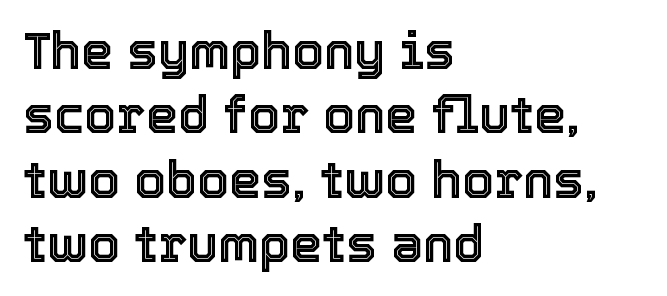
In terms of posture, this sample is upright. Line spacing here is normal. Observe the ordinary spacing: letters are neighbours, not strangers. Where is the straight margin? On the left. Nobody drew a line under any word here.
